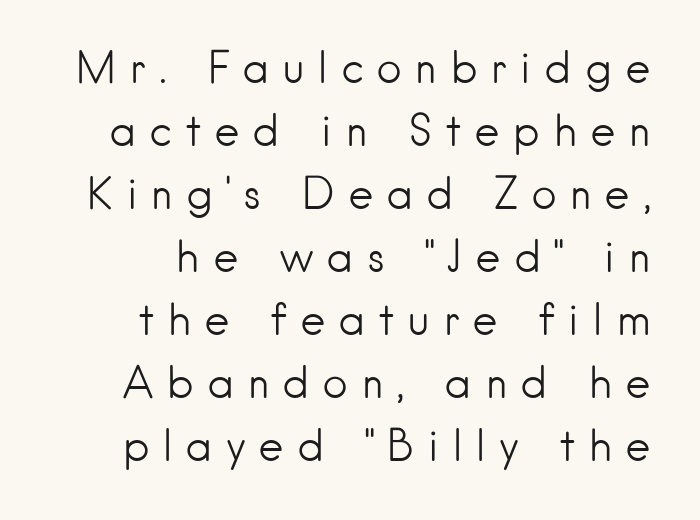
{"serif": "no", "italic": "no", "bold": "no", "weight": "light", "width": "normal", "stroke_contrast": "low", "x_height": "small", "monospaced": "no", "underline": "no", "line_spacing": "normal", "line_spacing_ratio": 1.43, "letter_spacing": "wide", "letter_spacing_em": 0.28, "glyph_px": 44}
